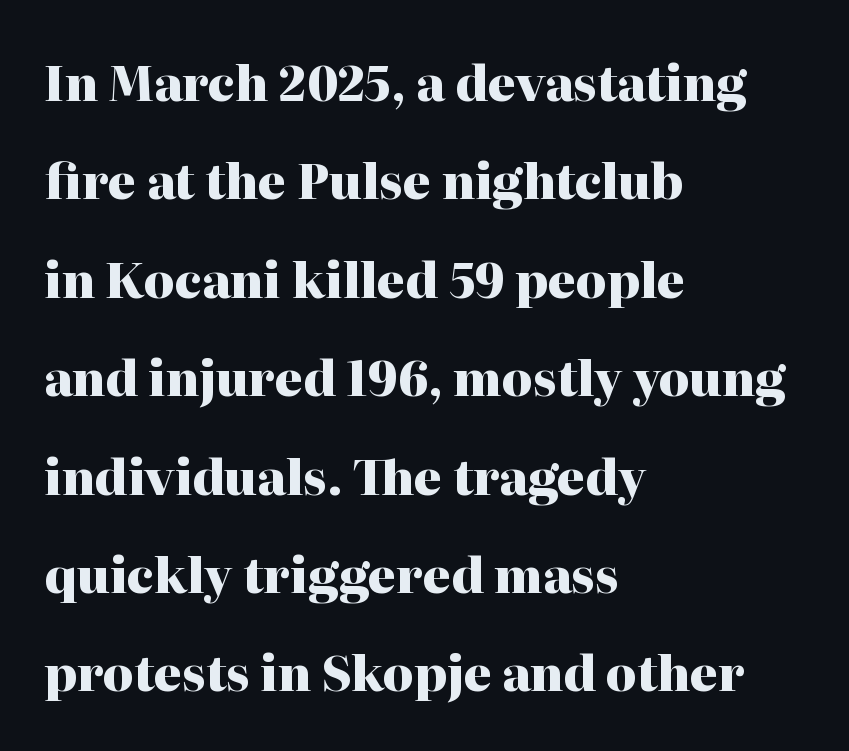
Q: Is the text bold? A: Yes.
Q: Is the text italic (slanted)? A: No, it is upright.
Q: Is the typeface a serif or a sans-serif typeface? A: Serif.
Q: Is the text underlined? A: No.
Q: How is the paragraph aligned? A: Left-aligned.
Q: Is the spacing between letters normal or unusually wide? A: Normal.
Q: Is the spacing between lines tight, normal or loose? A: Loose.
Q: Width (condensed, normal, or wide)? A: Normal.
Q: Stroke contrast? A: High.
Q: x-height? A: Medium.
Q: Monospaced? A: No.
